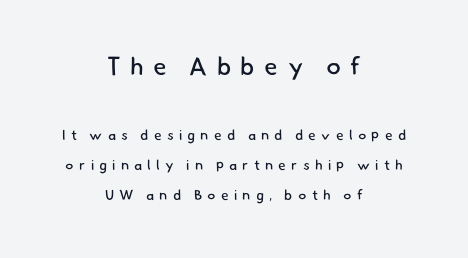
{"bold": "no", "underline": "no", "align": "center", "line_spacing": "loose", "line_spacing_ratio": 2.13, "letter_spacing": "wide", "letter_spacing_em": 0.37, "larger_block": "first", "size_ratio": 1.79, "glyph_px": 25}
